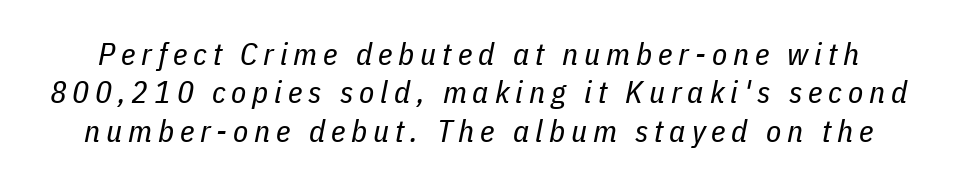
Q: Is the text bold? A: No.
Q: Is the text italic (slanted)? A: Yes, it leans right by about 11 degrees.
Q: Is the text underlined? A: No.
Q: Width (condensed, normal, or wide)? A: Condensed.
Q: Stroke contrast? A: Low.
Q: x-height? A: Medium.
Q: Monospaced? A: No.
